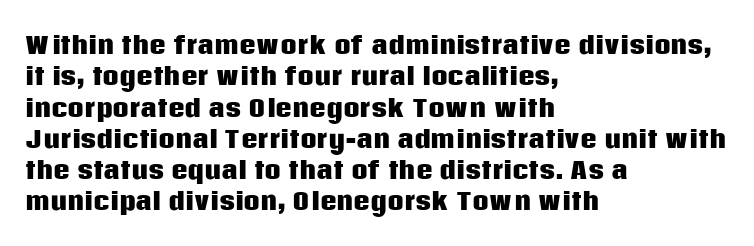
{"italic": "no", "bold": "yes", "underline": "no", "align": "left", "line_spacing": "normal", "line_spacing_ratio": 1.36, "letter_spacing": "normal", "letter_spacing_em": 0.0, "glyph_px": 23}
